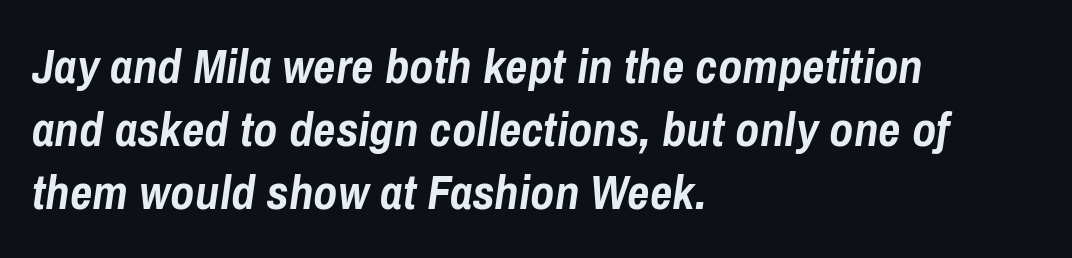
Varying glyph widths throughout — classic text-font behaviour. The glyphs are unaccompanied by any horizontal stroke below them. Alignment: flush left. Regarding leading, the lines here are spaced in the standard way. Would a proofreader flag this as italicized? Yes. The face used here is rendered with its standard letterfit.
